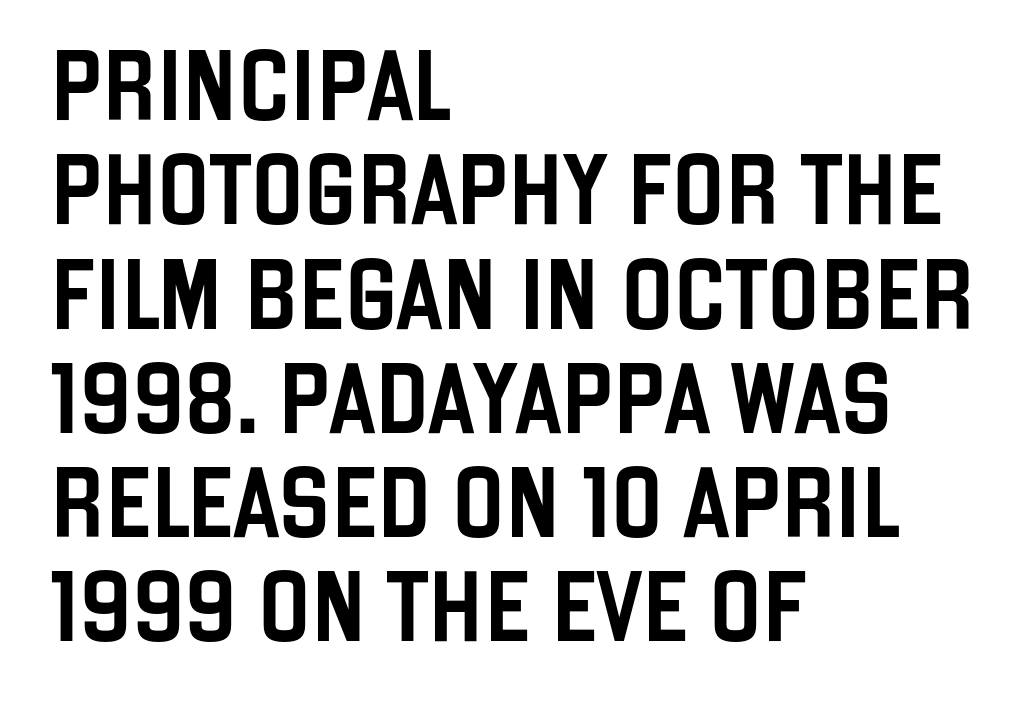
Q: Is the text italic (slanted)? A: No, it is upright.
Q: Is the typeface a serif or a sans-serif typeface? A: Sans-serif.
Q: Is the text underlined? A: No.
Q: How is the paragraph aligned? A: Left-aligned.
Q: Is the spacing between letters normal or unusually wide? A: Normal.
Q: Is the spacing between lines tight, normal or loose? A: Normal.
Q: Width (condensed, normal, or wide)? A: Condensed.
Q: Stroke contrast? A: Low.
Q: x-height? A: Large.
Q: Monospaced? A: No.
